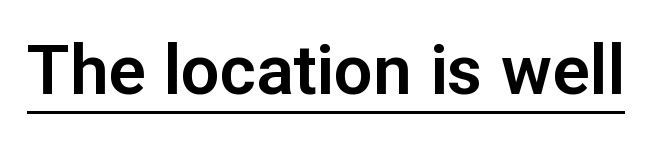
The image shows 69 px sans-serif type, upright; set normal letter spacing, underlined; low stroke contrast and a medium x-height.
